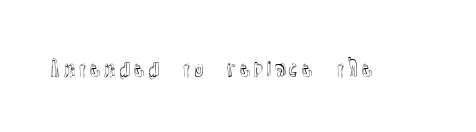
Every character sits straight up, as roman type does. The string is rendered with underlining switched off. Students, note that the glyphs here touch the page at normal intervals.
